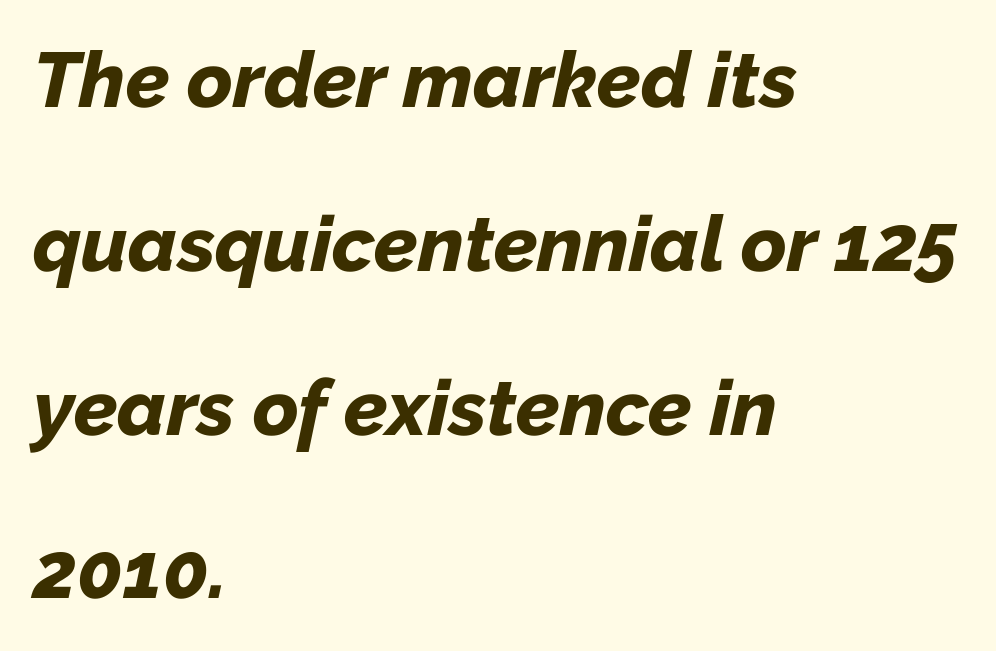
The rag falls on the right side of this text block. Compared with ordinary roman type, these characters are visibly tilted. Its strokes are broad and dark, the hallmark of bold type. Note the varied advance widths — an 'i' is clearly narrower than an 'm'. Underline: absent. Honestly, the letter spacing is just normal — you wouldn't notice it.
